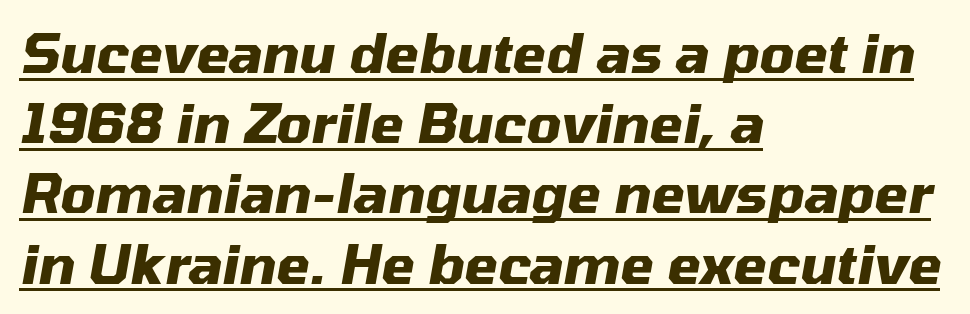
{"italic": "yes", "lean": "right", "slant_degrees": 10, "bold": "yes", "weight": "heavy", "width": "normal", "stroke_contrast": "medium", "x_height": "medium", "monospaced": "no", "underline": "yes", "align": "left", "line_spacing": "normal", "line_spacing_ratio": 1.3, "letter_spacing": "normal", "letter_spacing_em": 0.0, "glyph_px": 54}
